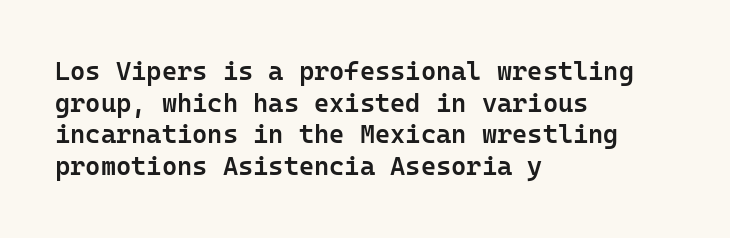
The image shows 26 px text type, upright; set left-aligned, line spacing 1.22x, normal letter spacing, not underlined.
